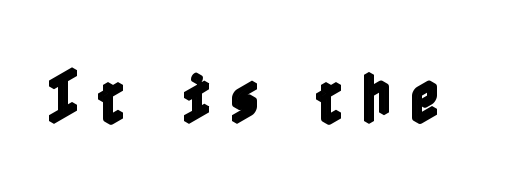
Q: Is the text italic (slanted)? A: No, it is upright.
Q: Is the text underlined? A: No.
Q: Is the spacing between letters normal or unusually wide? A: Unusually wide.
Q: Width (condensed, normal, or wide)? A: Condensed.
Q: x-height? A: Medium.
